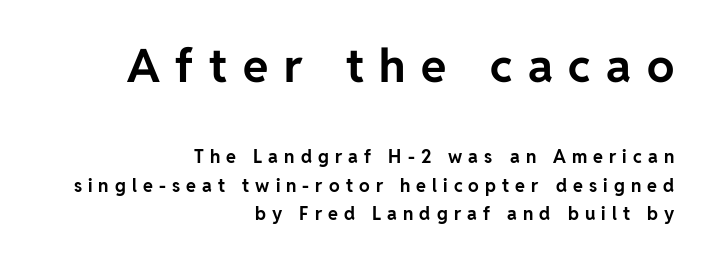
Q: Is the text bold? A: Yes.
Q: Is the text italic (slanted)? A: No, it is upright.
Q: Is the typeface a serif or a sans-serif typeface? A: Sans-serif.
Q: Is the text underlined? A: No.
Q: How is the paragraph aligned? A: Right-aligned.
Q: Is the spacing between letters normal or unusually wide? A: Unusually wide.
Q: Is the spacing between lines tight, normal or loose? A: Normal.
Q: Which block of text is set in a larger size, the first (top) or the second (bottom)? A: The first (top) one.
Q: Width (condensed, normal, or wide)? A: Normal.
Q: Stroke contrast? A: Low.
Q: x-height? A: Medium.
Q: Monospaced? A: No.
